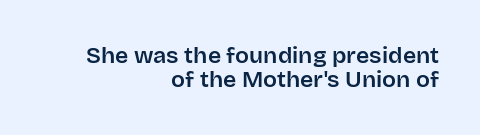
The image shows 23 px text type, upright; set right-aligned, tight line spacing (1.04x), normal letter spacing, not underlined.
